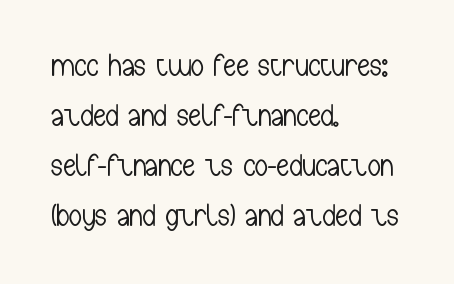
Q: Is the text bold? A: No.
Q: Is the text italic (slanted)? A: No, it is upright.
Q: Is the typeface a serif or a sans-serif typeface? A: Sans-serif.
Q: Is the text underlined? A: No.
Q: How is the paragraph aligned? A: Left-aligned.
Q: Is the spacing between letters normal or unusually wide? A: Normal.
Q: Is the spacing between lines tight, normal or loose? A: Normal.
Q: Width (condensed, normal, or wide)? A: Condensed.
Q: Stroke contrast? A: Low.
Q: x-height? A: Medium.
Q: Monospaced? A: No.
